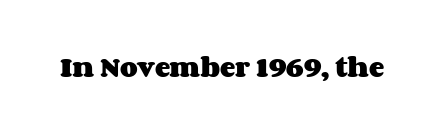
The image shows 23 px bold type, upright; set normal letter spacing, not underlined.
